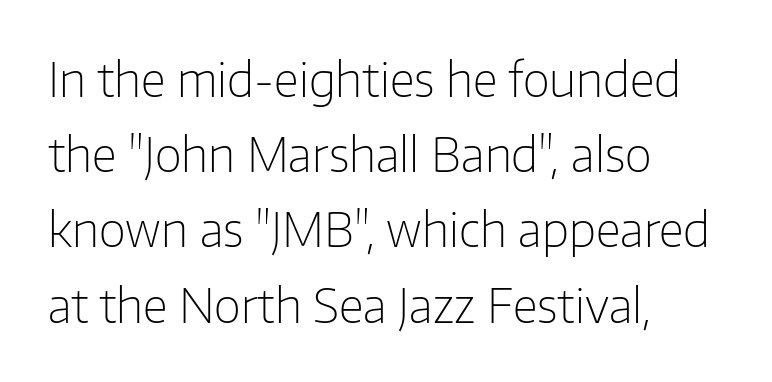
{"serif": "no", "italic": "no", "bold": "no", "weight": "light", "width": "normal", "stroke_contrast": "low", "x_height": "medium", "monospaced": "no", "underline": "no", "align": "left", "line_spacing": "normal", "line_spacing_ratio": 1.6, "letter_spacing": "normal", "letter_spacing_em": 0.0, "glyph_px": 47}
